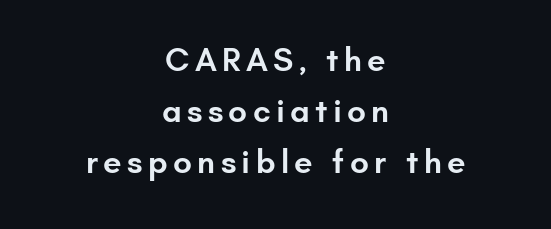
{"serif": "no", "italic": "no", "bold": "semi", "weight": "semibold", "width": "normal", "stroke_contrast": "low", "x_height": "small", "monospaced": "no", "underline": "no", "align": "center", "line_spacing": "normal", "line_spacing_ratio": 1.55, "glyph_px": 33}
